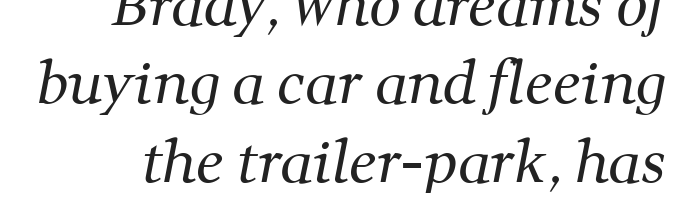
{"serif": "yes", "bold": "no", "weight": "regular", "width": "normal", "stroke_contrast": "medium", "x_height": "medium", "monospaced": "no", "underline": "no", "line_spacing": "normal", "line_spacing_ratio": 1.4, "letter_spacing": "normal", "letter_spacing_em": 0.0, "glyph_px": 56}
